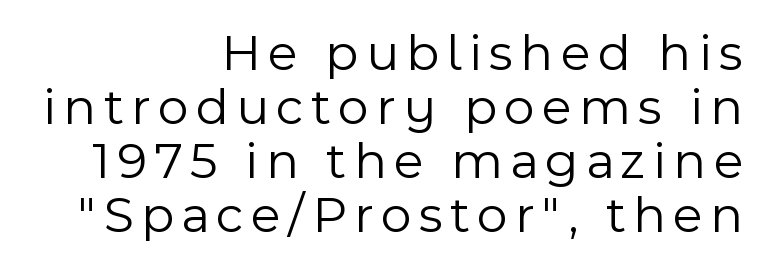
The image shows 53 px light sans-serif type, upright; set right-aligned, tight line spacing (1.02x), not underlined; a medium x-height.
